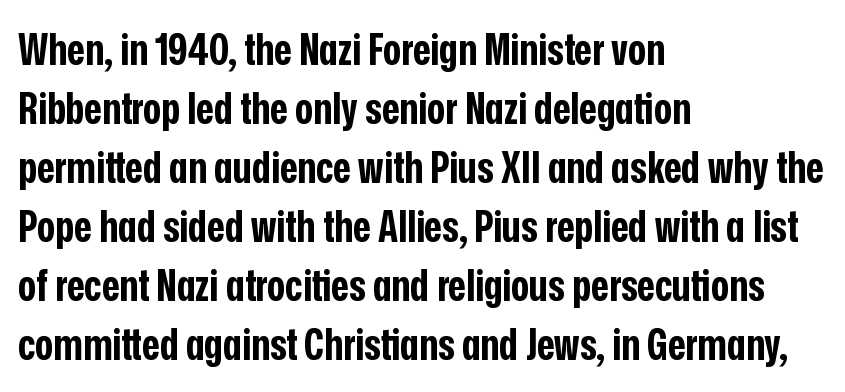
The image shows 43 px bold, condensed sans-serif type, upright; set left-aligned, normal line spacing (1.37x), normal letter spacing, not underlined; low stroke contrast and a medium x-height.
